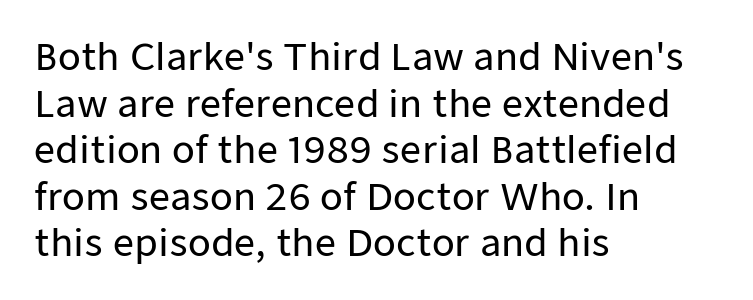
Beneath every word, the page is bare. Ordinary non-slanted type is in use. Do the characters align in a grid? No, the font is proportional. Is the letter spacing exaggerated? No — it looks like the ordinary default. The block of text has a typical density, with ordinary space between rows. Regarding serifs, this sample does without them.
